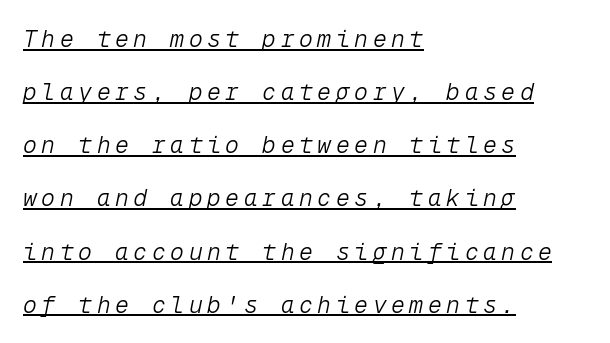
{"italic": "yes", "lean": "right", "slant_degrees": 12, "bold": "no", "underline": "yes", "align": "left", "line_spacing": "loose", "line_spacing_ratio": 2.31, "letter_spacing": "wide", "letter_spacing_em": 0.2, "glyph_px": 23}
